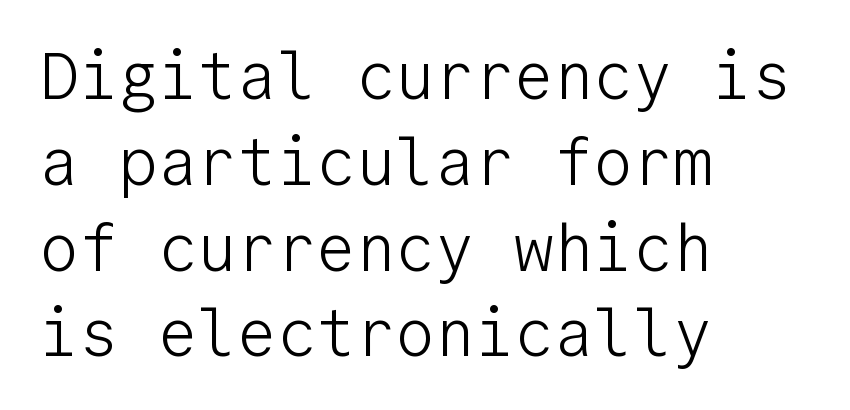
{"serif": "no", "italic": "no", "bold": "no", "weight": "light", "width": "normal", "stroke_contrast": "low", "x_height": "medium", "monospaced": "yes", "underline": "no", "align": "left", "line_spacing": "normal", "line_spacing_ratio": 1.3, "letter_spacing": "normal", "letter_spacing_em": 0.0, "glyph_px": 66}
